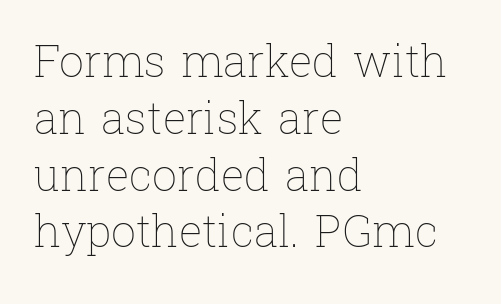
Leading: standard. The rendering uses natural spacing where letterforms have individual widths. Bare-footed words on every line. Every row of glyphs begins at an identical x-position on the left. The type is set solid horizontally, with unmodified tracking. Designer's note — italics off, roman on.
